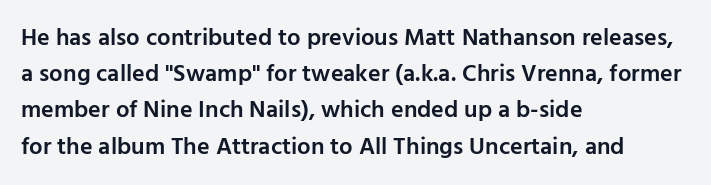
{"italic": "no", "bold": "semi", "underline": "no", "align": "left", "line_spacing": "normal", "line_spacing_ratio": 1.51, "letter_spacing": "normal", "letter_spacing_em": 0.0, "glyph_px": 24}
